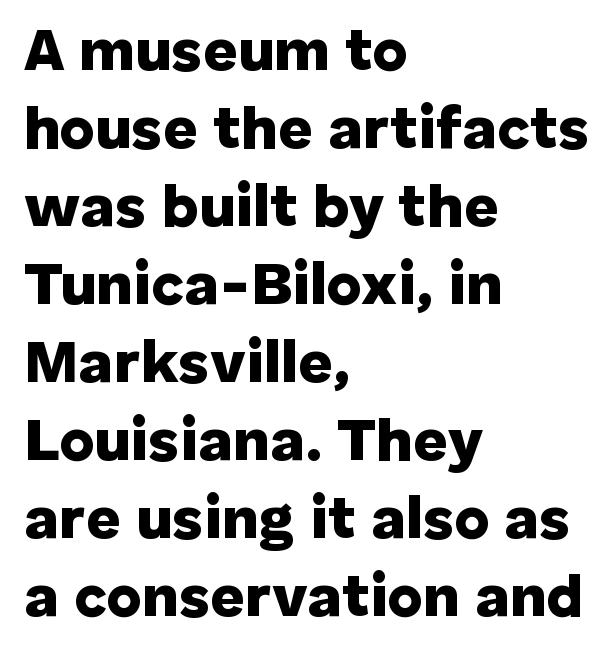
The type is set solid horizontally, with unmodified tracking. A roman cut, with each character standing at attention. A typesetter would call this proportional, since set widths differ per character. Beneath every word, the page is bare. A normal amount of white space separates one row of letters from the next.
